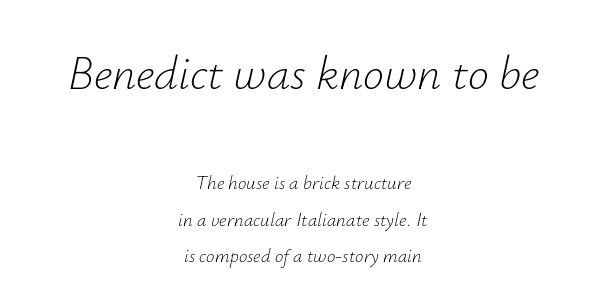
{"italic": "yes", "lean": "right", "slant_degrees": 12, "bold": "no", "weight": "light", "width": "normal", "stroke_contrast": "low", "x_height": "small", "monospaced": "no", "underline": "no", "align": "center", "line_spacing": "loose", "line_spacing_ratio": 1.94, "letter_spacing": "normal", "letter_spacing_em": 0.0, "larger_block": "first", "size_ratio": 2.47, "glyph_px": 47}
